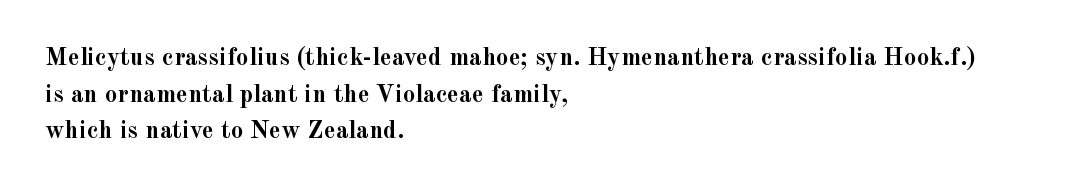
{"italic": "no", "bold": "yes", "underline": "no", "align": "left", "line_spacing": "normal", "line_spacing_ratio": 1.47, "letter_spacing": "normal", "letter_spacing_em": 0.0, "glyph_px": 25}
